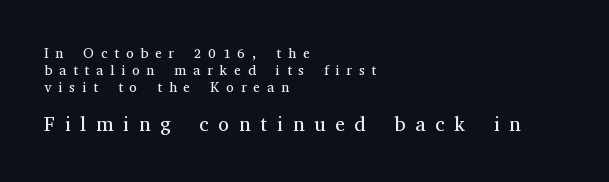
Q: Is the text bold? A: No.
Q: Is the text italic (slanted)? A: No, it is upright.
Q: Is the text underlined? A: No.
Q: How is the paragraph aligned? A: Left-aligned.
Q: Is the spacing between letters normal or unusually wide? A: Unusually wide.
Q: Which block of text is set in a larger size, the first (top) or the second (bottom)? A: The second (bottom) one.
